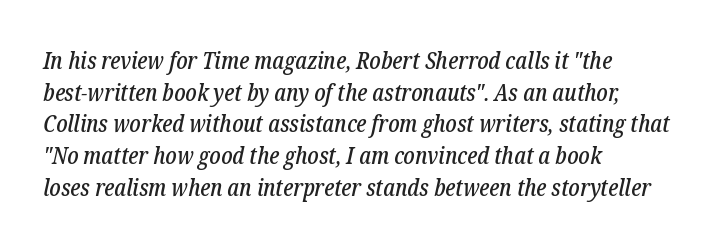
The letters sit at their default tracking, neither squeezed nor spread. The rendering uses a moderate line-height, typical for paragraphs. Visually the block forms a straight wall on the left and a jagged coastline on the right. The glyphs are unaccompanied by any horizontal stroke below them. Italic? Definitely — the glyphs are oblique.
